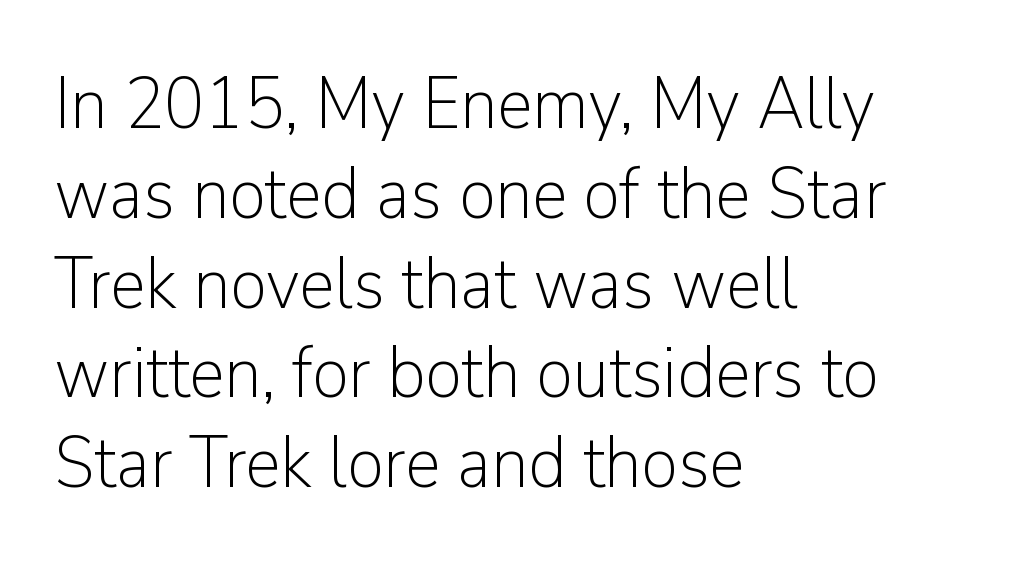
{"serif": "no", "italic": "no", "bold": "no", "weight": "light", "width": "normal", "stroke_contrast": "low", "x_height": "medium", "monospaced": "no", "underline": "no", "align": "left", "line_spacing_ratio": 1.23, "letter_spacing": "normal", "letter_spacing_em": 0.0, "glyph_px": 73}
